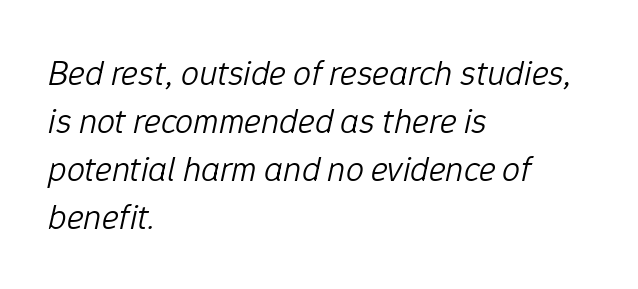
Q: Is the text bold? A: No.
Q: Is the text italic (slanted)? A: Yes, it leans right by about 12 degrees.
Q: Is the text underlined? A: No.
Q: How is the paragraph aligned? A: Left-aligned.
Q: Is the spacing between letters normal or unusually wide? A: Normal.
Q: Is the spacing between lines tight, normal or loose? A: Normal.
Q: Width (condensed, normal, or wide)? A: Normal.
Q: Stroke contrast? A: Low.
Q: x-height? A: Medium.
Q: Monospaced? A: No.
